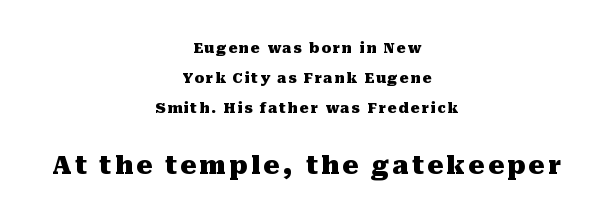
Where is the straight margin? There isn't one; the lines are centered. This is roman type, the default non-slanted kind. Note: smaller setting up top, larger setting below. The string is rendered with underlining switched off. Plenty of ink on the page — the face is bold.
